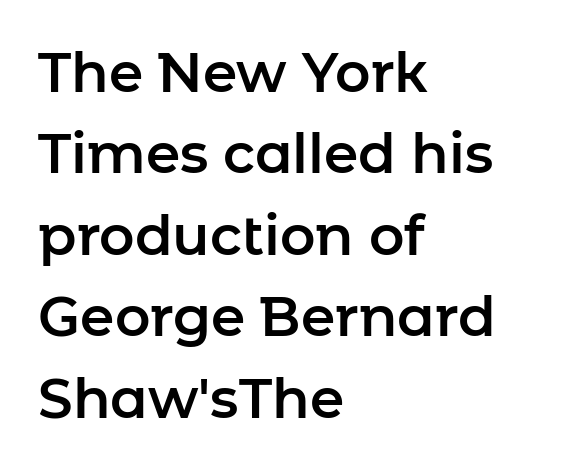
{"serif": "no", "italic": "no", "width": "normal", "stroke_contrast": "low", "x_height": "medium", "monospaced": "no", "underline": "no", "align": "left", "line_spacing": "normal", "line_spacing_ratio": 1.48, "letter_spacing": "normal", "letter_spacing_em": 0.0, "glyph_px": 55}
